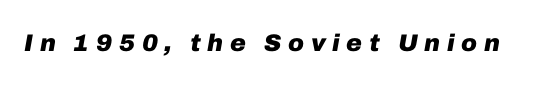
Q: Is the text bold? A: Yes.
Q: Is the text italic (slanted)? A: Yes, it leans right by about 10 degrees.
Q: Is the text underlined? A: No.
Q: Is the spacing between letters normal or unusually wide? A: Unusually wide.
